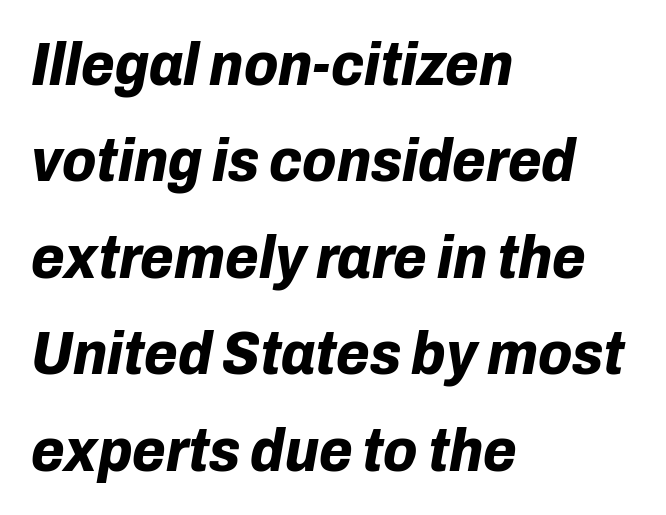
The image shows 61 px bold type, italic (leaning right); set left-aligned, normal line spacing (1.58x), normal letter spacing, not underlined; low stroke contrast and a medium x-height.
